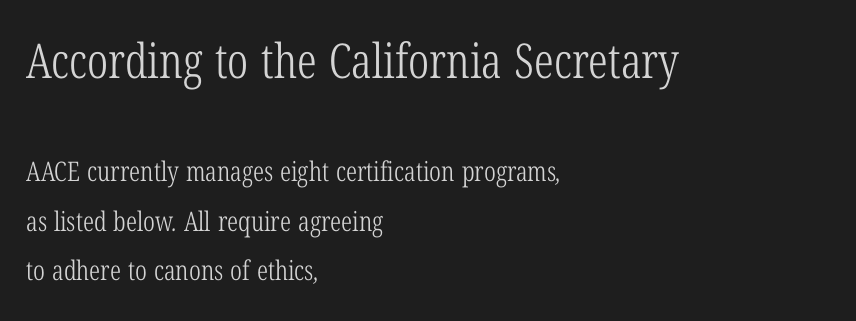
Looks like regular typesetting: each glyph gets only the width it needs. Only glyphs here, with clear space below each row. Is the block centered? No — it sits flush against the left margin. Inter-character spacing is left at the font's built-in metrics.
